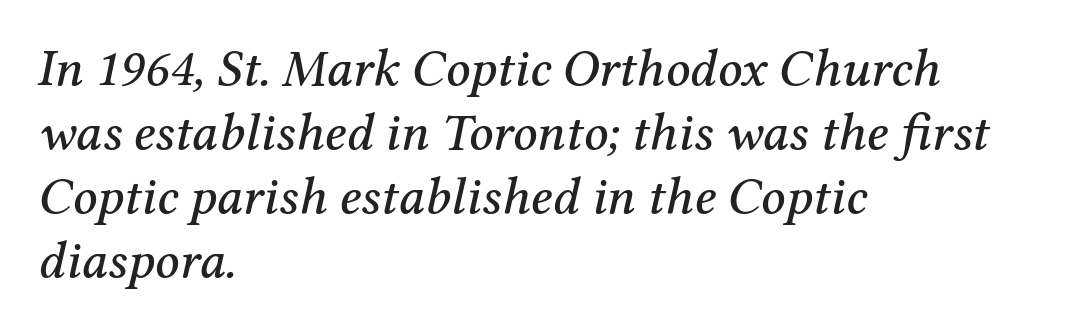
Q: Is the text italic (slanted)? A: Yes, it leans right by about 12 degrees.
Q: Is the typeface a serif or a sans-serif typeface? A: Serif.
Q: Is the text underlined? A: No.
Q: How is the paragraph aligned? A: Left-aligned.
Q: Is the spacing between letters normal or unusually wide? A: Normal.
Q: Width (condensed, normal, or wide)? A: Normal.
Q: Stroke contrast? A: Medium.
Q: x-height? A: Medium.
Q: Monospaced? A: No.
